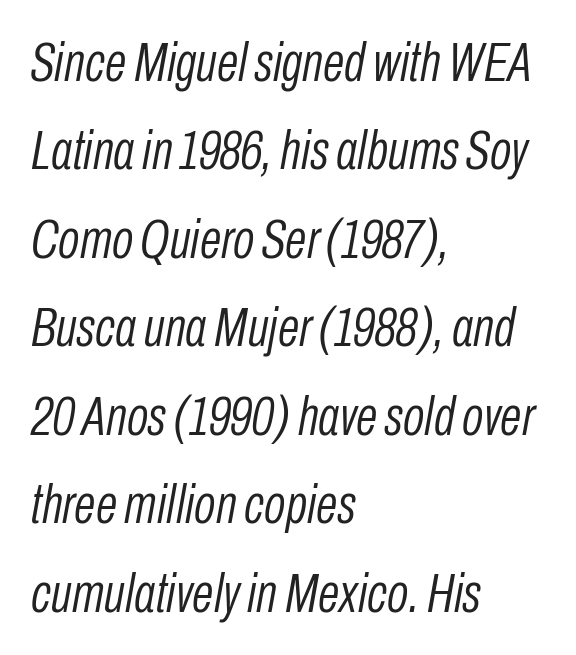
The image shows 56 px light, condensed type, italic (leaning right); set left-aligned, normal line spacing (1.58x), normal letter spacing, not underlined; low stroke contrast and a medium x-height.
